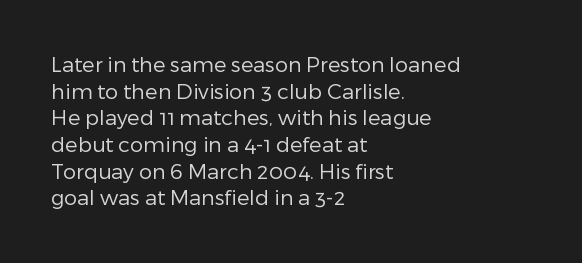
{"italic": "no", "bold": "no", "underline": "no", "align": "left", "line_spacing": "normal", "line_spacing_ratio": 1.27, "letter_spacing": "normal", "letter_spacing_em": 0.0, "glyph_px": 21}
